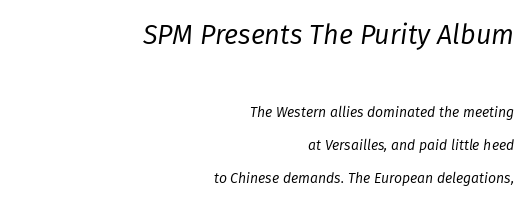
Q: Is the text bold? A: No.
Q: Is the text italic (slanted)? A: Yes, it leans right by about 8 degrees.
Q: Is the text underlined? A: No.
Q: How is the paragraph aligned? A: Right-aligned.
Q: Is the spacing between letters normal or unusually wide? A: Normal.
Q: Is the spacing between lines tight, normal or loose? A: Loose.
Q: Which block of text is set in a larger size, the first (top) or the second (bottom)? A: The first (top) one.
